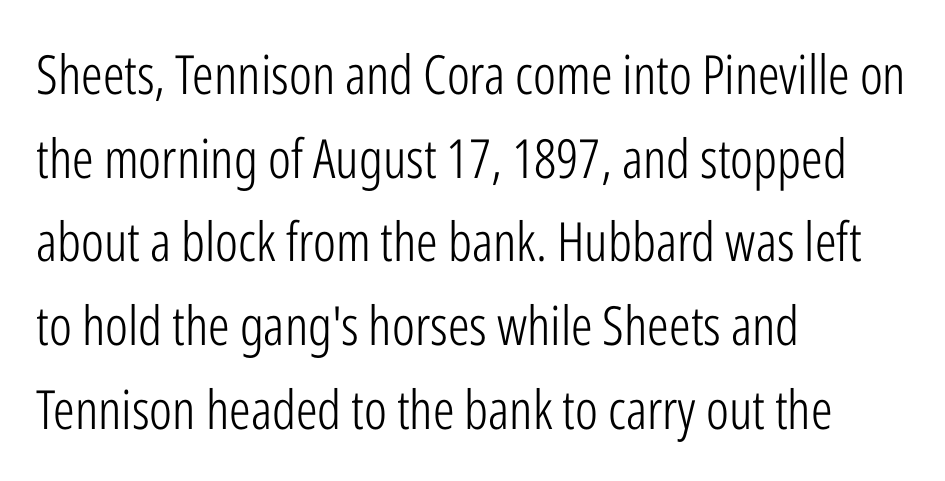
The image shows 54 px light, condensed sans-serif type, upright; set left-aligned, normal line spacing (1.55x), normal letter spacing, not underlined; low stroke contrast and a medium x-height.
